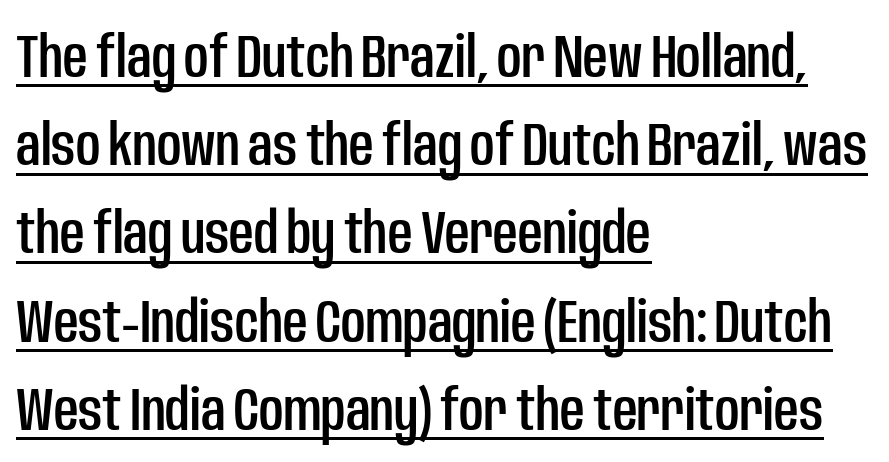
Q: Is the text italic (slanted)? A: No, it is upright.
Q: Is the typeface a serif or a sans-serif typeface? A: Sans-serif.
Q: Is the text underlined? A: Yes.
Q: How is the paragraph aligned? A: Left-aligned.
Q: Is the spacing between letters normal or unusually wide? A: Normal.
Q: Is the spacing between lines tight, normal or loose? A: Normal.
Q: Width (condensed, normal, or wide)? A: Condensed.
Q: Stroke contrast? A: Low.
Q: x-height? A: Large.
Q: Monospaced? A: No.
